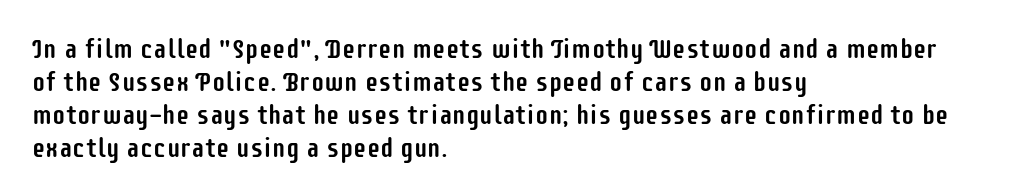
Q: Is the text italic (slanted)? A: No, it is upright.
Q: Is the text underlined? A: No.
Q: How is the paragraph aligned? A: Left-aligned.
Q: Is the spacing between letters normal or unusually wide? A: Normal.
